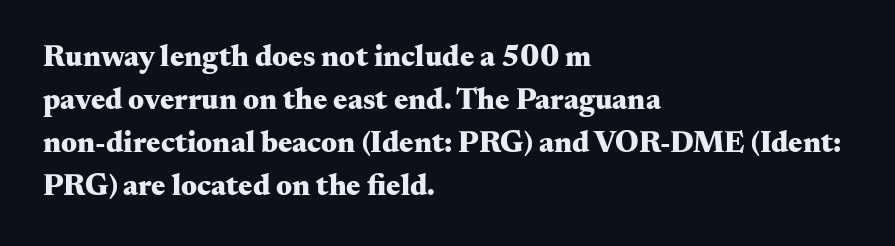
Q: Is the text bold? A: Yes.
Q: Is the text italic (slanted)? A: No, it is upright.
Q: Is the typeface a serif or a sans-serif typeface? A: Serif.
Q: Is the text underlined? A: No.
Q: How is the paragraph aligned? A: Left-aligned.
Q: Is the spacing between letters normal or unusually wide? A: Normal.
Q: Is the spacing between lines tight, normal or loose? A: Normal.
Q: Width (condensed, normal, or wide)? A: Wide.
Q: Stroke contrast? A: Medium.
Q: x-height? A: Small.
Q: Monospaced? A: No.
